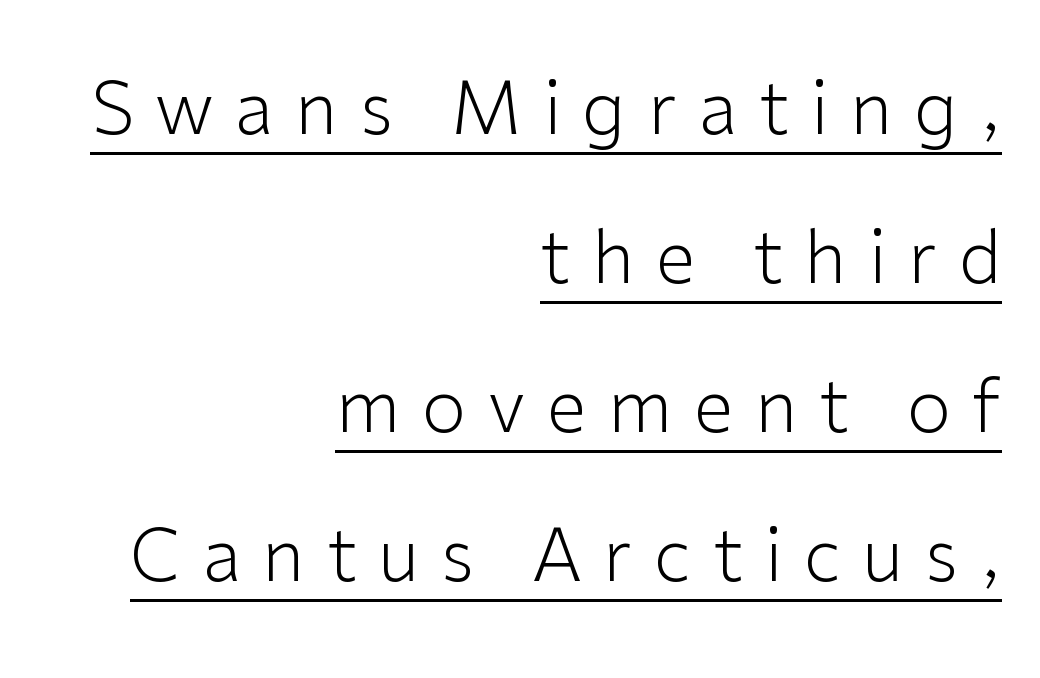
{"serif": "no", "italic": "no", "bold": "no", "weight": "light", "width": "normal", "stroke_contrast": "low", "x_height": "medium", "monospaced": "no", "underline": "yes", "align": "right", "line_spacing": "loose", "line_spacing_ratio": 2.07, "letter_spacing": "wide", "letter_spacing_em": 0.3, "glyph_px": 72}
